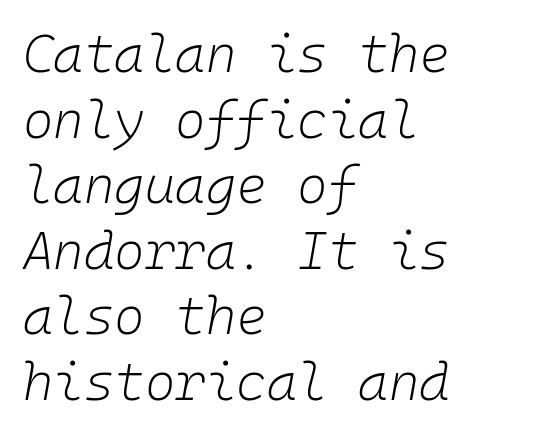
{"italic": "yes", "lean": "right", "slant_degrees": 10, "bold": "no", "weight": "light", "width": "normal", "stroke_contrast": "low", "x_height": "medium", "monospaced": "yes", "underline": "no", "align": "left", "line_spacing": "normal", "line_spacing_ratio": 1.26, "letter_spacing": "normal", "letter_spacing_em": 0.0, "glyph_px": 52}
